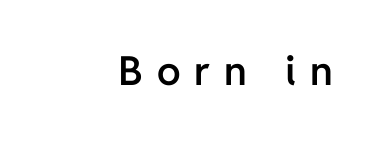
{"serif": "no", "italic": "no", "bold": "semi", "weight": "semibold", "width": "normal", "stroke_contrast": "low", "x_height": "medium", "monospaced": "no", "underline": "no", "align": "right", "letter_spacing": "wide", "letter_spacing_em": 0.35, "glyph_px": 40}
